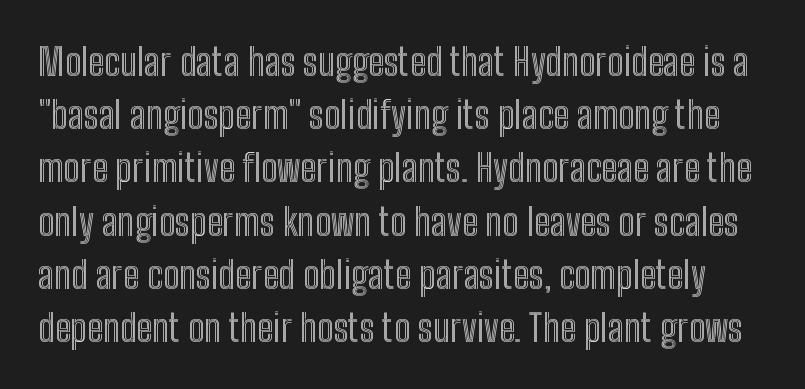
{"italic": "no", "width": "condensed", "x_height": "medium", "monospaced": "no", "underline": "no", "line_spacing": "normal", "line_spacing_ratio": 1.4, "letter_spacing": "normal", "letter_spacing_em": 0.0, "glyph_px": 38}
